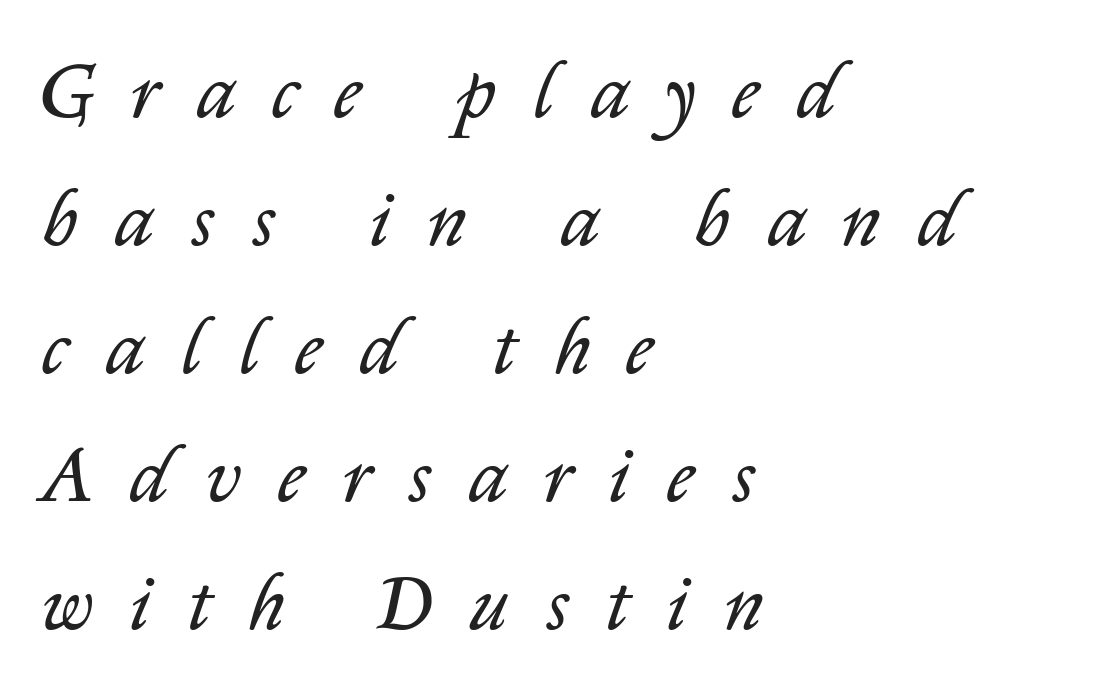
Q: Is the text bold? A: No.
Q: Is the text italic (slanted)? A: Yes, it leans right by about 14 degrees.
Q: Is the text underlined? A: No.
Q: How is the paragraph aligned? A: Left-aligned.
Q: Is the spacing between letters normal or unusually wide? A: Unusually wide.
Q: Is the spacing between lines tight, normal or loose? A: Normal.
Q: Width (condensed, normal, or wide)? A: Normal.
Q: Stroke contrast? A: Low.
Q: x-height? A: Medium.
Q: Monospaced? A: No.
